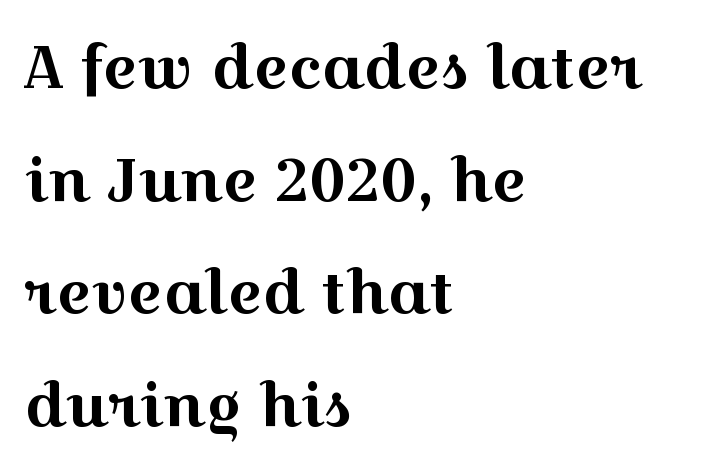
Q: Is the text italic (slanted)? A: No, it is upright.
Q: Is the typeface a serif or a sans-serif typeface? A: Serif.
Q: Is the text underlined? A: No.
Q: How is the paragraph aligned? A: Left-aligned.
Q: Is the spacing between letters normal or unusually wide? A: Normal.
Q: Is the spacing between lines tight, normal or loose? A: Loose.
Q: Width (condensed, normal, or wide)? A: Wide.
Q: x-height? A: Medium.
Q: Monospaced? A: No.
